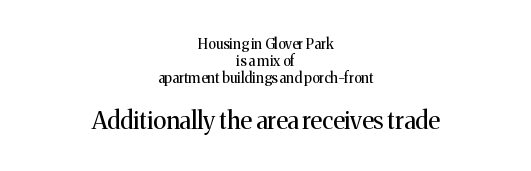
Q: Is the text bold? A: No.
Q: Is the text italic (slanted)? A: No, it is upright.
Q: Is the text underlined? A: No.
Q: How is the paragraph aligned? A: Centered.
Q: Is the spacing between letters normal or unusually wide? A: Normal.
Q: Which block of text is set in a larger size, the first (top) or the second (bottom)? A: The second (bottom) one.
